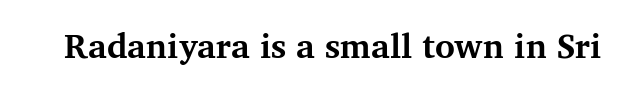
The image shows 34 px bold serif type, upright; set normal letter spacing, not underlined; medium stroke contrast and a medium x-height.
